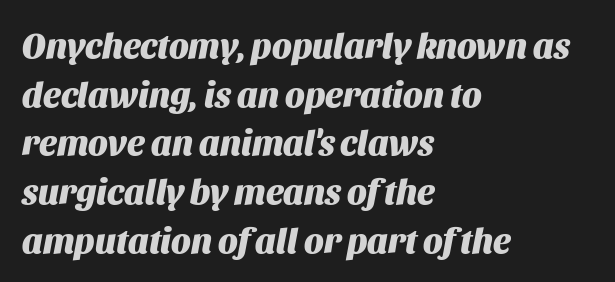
{"italic": "yes", "lean": "right", "slant_degrees": 11, "bold": "yes", "weight": "heavy", "width": "normal", "stroke_contrast": "medium", "x_height": "large", "monospaced": "no", "underline": "no", "align": "left", "line_spacing": "normal", "line_spacing_ratio": 1.39, "letter_spacing": "normal", "letter_spacing_em": 0.0, "glyph_px": 35}
